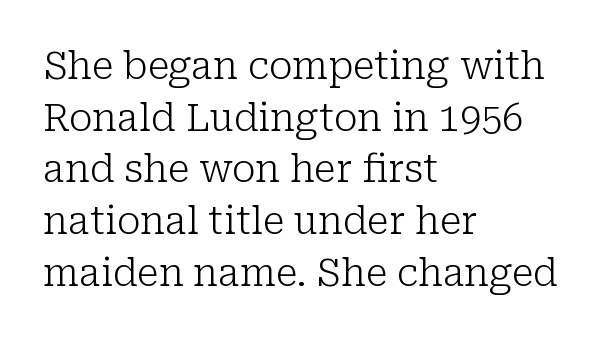
Q: Is the text bold? A: No.
Q: Is the text italic (slanted)? A: No, it is upright.
Q: Is the typeface a serif or a sans-serif typeface? A: Serif.
Q: Is the text underlined? A: No.
Q: How is the paragraph aligned? A: Left-aligned.
Q: Is the spacing between letters normal or unusually wide? A: Normal.
Q: Is the spacing between lines tight, normal or loose? A: Normal.
Q: Width (condensed, normal, or wide)? A: Normal.
Q: Stroke contrast? A: Low.
Q: x-height? A: Medium.
Q: Monospaced? A: No.
